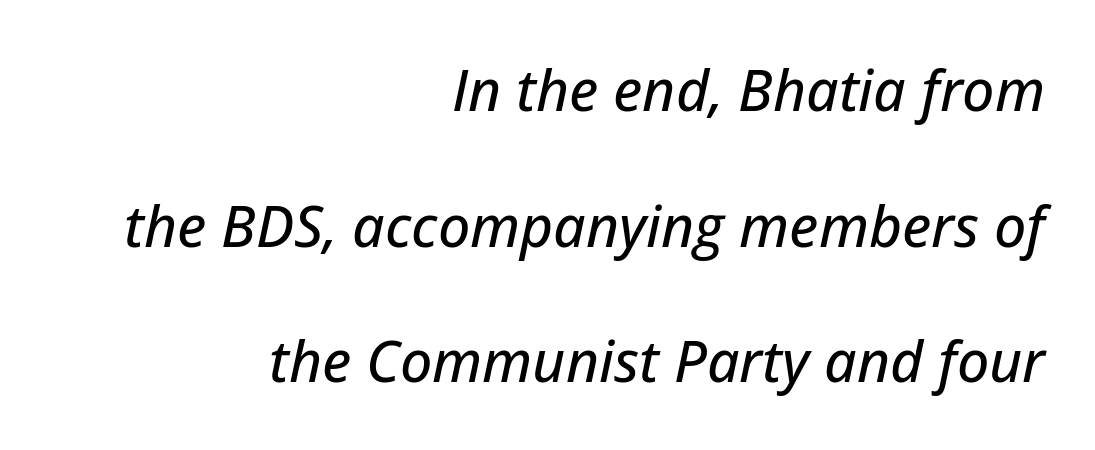
Q: Is the text italic (slanted)? A: Yes, it leans right by about 12 degrees.
Q: Is the text underlined? A: No.
Q: How is the paragraph aligned? A: Right-aligned.
Q: Is the spacing between letters normal or unusually wide? A: Normal.
Q: Is the spacing between lines tight, normal or loose? A: Loose.
Q: Width (condensed, normal, or wide)? A: Normal.
Q: Stroke contrast? A: Low.
Q: x-height? A: Medium.
Q: Monospaced? A: No.
